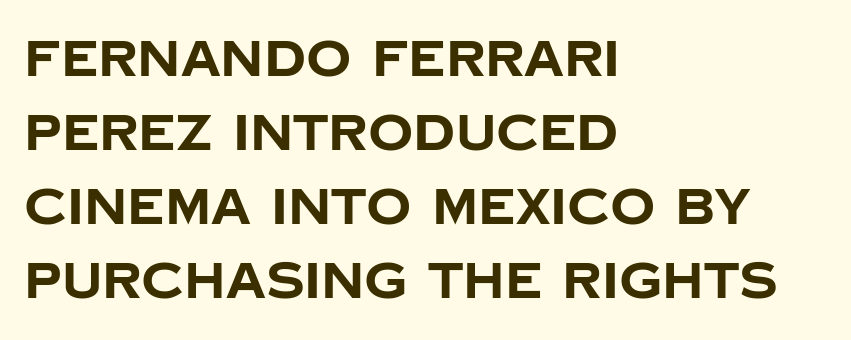
The image shows 50 px bold sans-serif type, upright; set left-aligned, normal line spacing (1.48x), normal letter spacing, not underlined; low stroke contrast and a large x-height.
